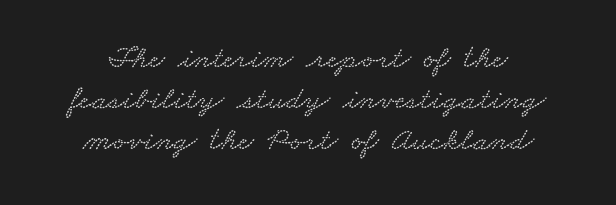
A bare baseline throughout the passage. Varying glyph widths throughout — classic text-font behaviour. Horizontal bands of white between lines are of average thickness. The passage shown has conventional tracking throughout.
